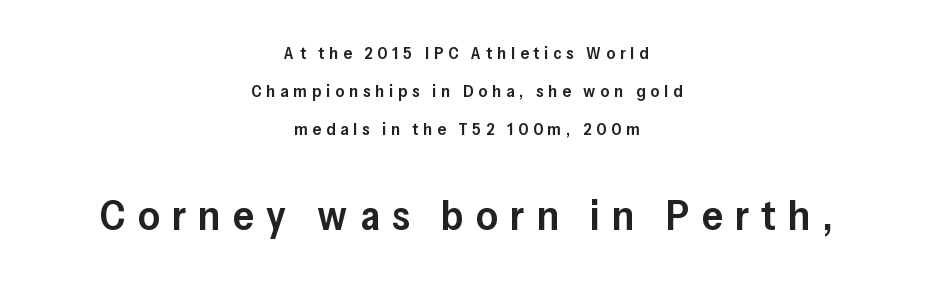
The image shows 42 px semibold sans-serif type, upright; set centered, loose line spacing (2.23x), unusually wide letter spacing (+0.29 em), not underlined; the second (bottom) block is 2.47x larger; low stroke contrast and a medium x-height.
